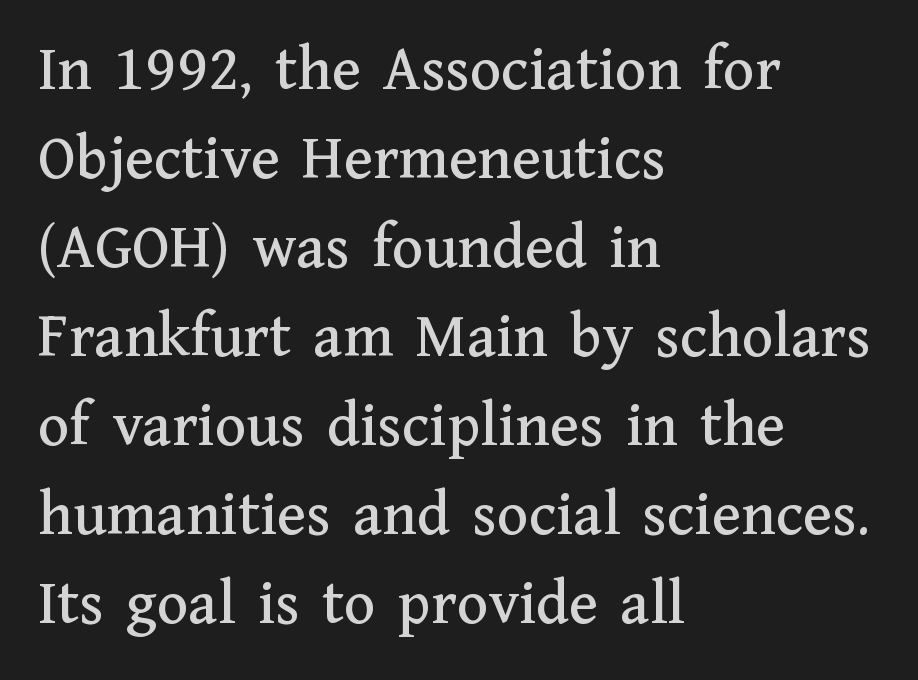
Q: Is the text italic (slanted)? A: No, it is upright.
Q: Is the typeface a serif or a sans-serif typeface? A: Serif.
Q: Is the text underlined? A: No.
Q: How is the paragraph aligned? A: Left-aligned.
Q: Is the spacing between letters normal or unusually wide? A: Normal.
Q: Is the spacing between lines tight, normal or loose? A: Normal.
Q: Width (condensed, normal, or wide)? A: Normal.
Q: Stroke contrast? A: Medium.
Q: x-height? A: Medium.
Q: Monospaced? A: No.
